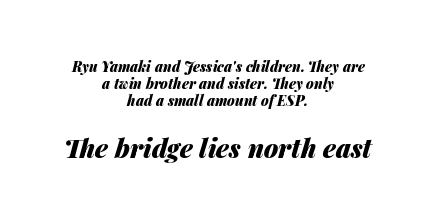
{"italic": "yes", "lean": "right", "slant_degrees": 14, "bold": "yes", "underline": "no", "align": "center", "line_spacing_ratio": 1.2, "letter_spacing": "normal", "letter_spacing_em": 0.0, "larger_block": "second", "size_ratio": 1.86, "glyph_px": 26}
